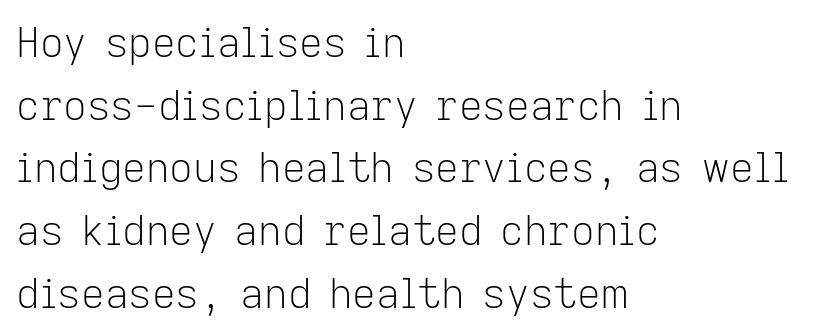
The image shows 41 px light sans-serif type, upright; set left-aligned, normal line spacing (1.53x), normal letter spacing, not underlined; low stroke contrast and a medium x-height.
